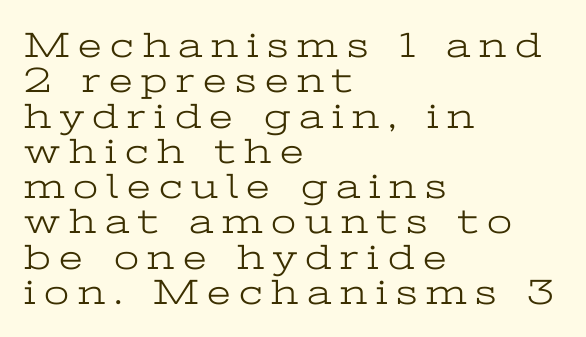
The weight would be labelled regular, book, light, or lighter still. Small tapered or slab feet sit at the stroke ends, so this counts as serif. Unlike italic type, these characters show no tilt at all. The passage shown stacks its lines with hardly any gap. Compared with a centered layout, this one pins lines to the left instead.
